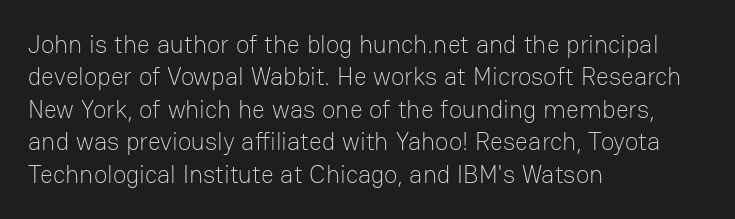
Q: Is the text bold? A: No.
Q: Is the text italic (slanted)? A: No, it is upright.
Q: Is the text underlined? A: No.
Q: How is the paragraph aligned? A: Left-aligned.
Q: Is the spacing between letters normal or unusually wide? A: Normal.
Q: Is the spacing between lines tight, normal or loose? A: Normal.
